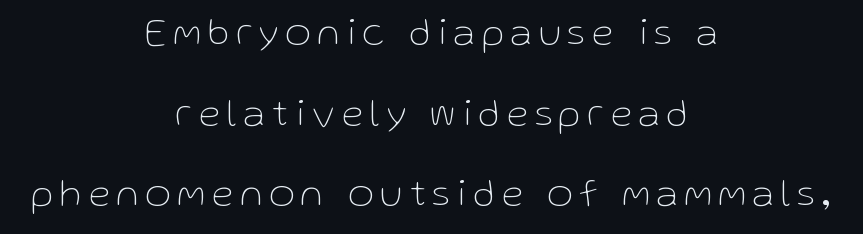
Q: Is the text bold? A: No.
Q: Is the text italic (slanted)? A: No, it is upright.
Q: Is the typeface a serif or a sans-serif typeface? A: Sans-serif.
Q: Is the text underlined? A: No.
Q: How is the paragraph aligned? A: Centered.
Q: Is the spacing between lines tight, normal or loose? A: Loose.
Q: Width (condensed, normal, or wide)? A: Normal.
Q: Stroke contrast? A: Low.
Q: x-height? A: Medium.
Q: Monospaced? A: No.
